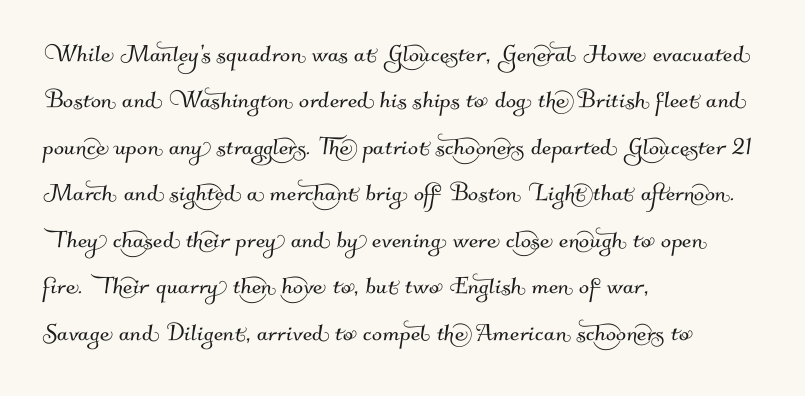
{"serif": "no", "width": "normal", "stroke_contrast": "medium", "x_height": "small", "monospaced": "no", "underline": "no", "align": "left", "line_spacing": "normal", "line_spacing_ratio": 1.55, "letter_spacing": "normal", "letter_spacing_em": 0.0, "glyph_px": 30}
